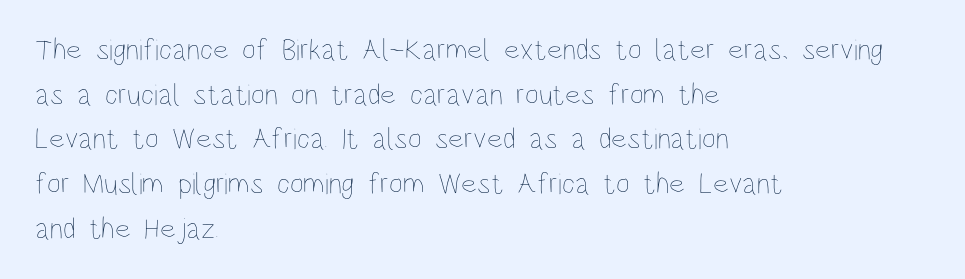
Q: Is the text bold? A: No.
Q: Is the text italic (slanted)? A: No, it is upright.
Q: Is the text underlined? A: No.
Q: How is the paragraph aligned? A: Left-aligned.
Q: Is the spacing between letters normal or unusually wide? A: Normal.
Q: Is the spacing between lines tight, normal or loose? A: Normal.
Q: Width (condensed, normal, or wide)? A: Condensed.
Q: Stroke contrast? A: Low.
Q: x-height? A: Large.
Q: Monospaced? A: No.
